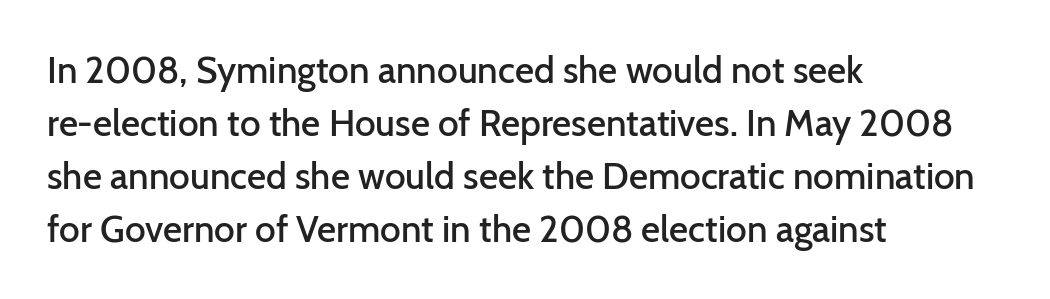
{"serif": "no", "italic": "no", "bold": "semi", "weight": "semibold", "width": "normal", "stroke_contrast": "low", "x_height": "medium", "monospaced": "no", "underline": "no", "align": "left", "line_spacing": "normal", "line_spacing_ratio": 1.43, "letter_spacing": "normal", "letter_spacing_em": 0.0, "glyph_px": 37}
